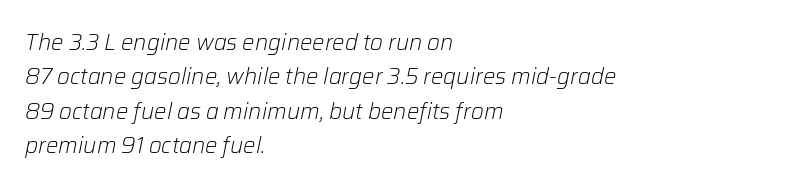
The image shows 22 px text type, italic (leaning right); set left-aligned, normal line spacing (1.56x), normal letter spacing, not underlined.
